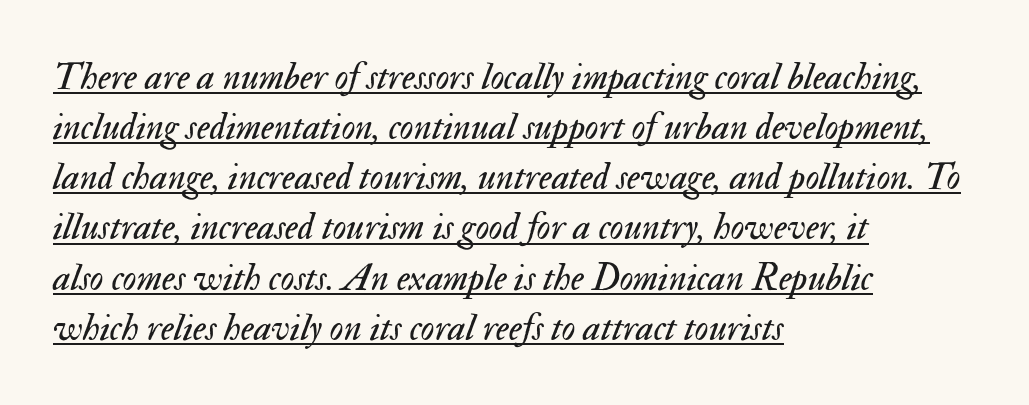
Q: Is the text bold? A: No.
Q: Is the text italic (slanted)? A: Yes, it leans right by about 17 degrees.
Q: Is the text underlined? A: Yes.
Q: How is the paragraph aligned? A: Left-aligned.
Q: Is the spacing between letters normal or unusually wide? A: Normal.
Q: Is the spacing between lines tight, normal or loose? A: Normal.
Q: Width (condensed, normal, or wide)? A: Normal.
Q: Stroke contrast? A: Medium.
Q: x-height? A: Small.
Q: Monospaced? A: No.
